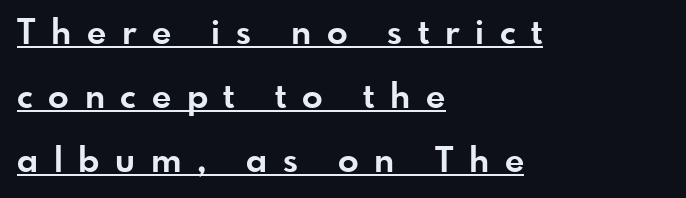
The lettering stays uniformly vertical, giving the passage a roman look. Stroke terminals: plain, sans-serif. Is the type bold? Yes — the strokes are clearly thick and heavy. The sample's only ornament is a line tracing under the words. Caption: multi-line text, flush left, ragged right. Does extra space separate the letters? Yes, quite a lot of it.
